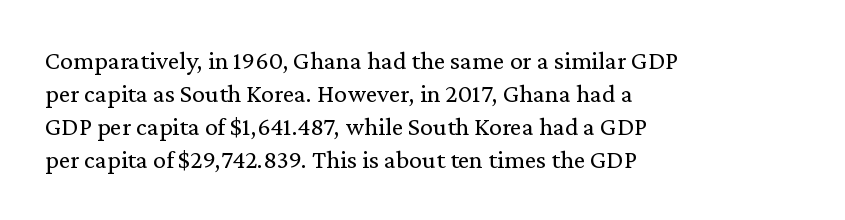
Q: Is the text bold? A: No.
Q: Is the text italic (slanted)? A: No, it is upright.
Q: Is the text underlined? A: No.
Q: How is the paragraph aligned? A: Left-aligned.
Q: Is the spacing between letters normal or unusually wide? A: Normal.
Q: Is the spacing between lines tight, normal or loose? A: Normal.
